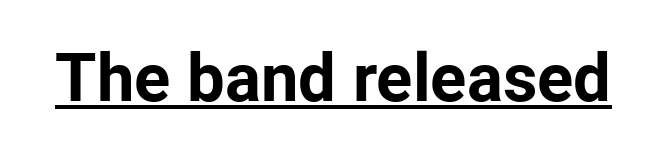
{"serif": "no", "italic": "no", "bold": "yes", "weight": "bold", "width": "normal", "stroke_contrast": "low", "x_height": "medium", "monospaced": "no", "underline": "yes", "letter_spacing": "normal", "letter_spacing_em": 0.0, "glyph_px": 67}
